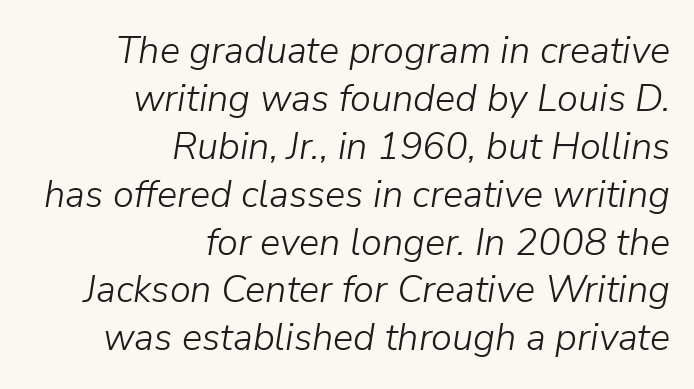
Q: Is the text bold? A: No.
Q: Is the text italic (slanted)? A: Yes, it leans right by about 9 degrees.
Q: Is the text underlined? A: No.
Q: How is the paragraph aligned? A: Right-aligned.
Q: Is the spacing between letters normal or unusually wide? A: Normal.
Q: Is the spacing between lines tight, normal or loose? A: Normal.
Q: Width (condensed, normal, or wide)? A: Normal.
Q: Stroke contrast? A: Low.
Q: x-height? A: Medium.
Q: Monospaced? A: No.
